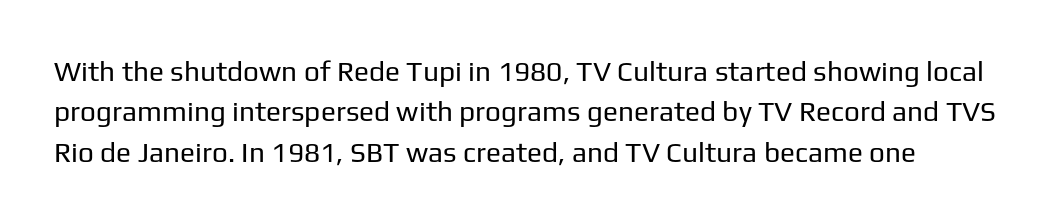
The image shows 28 px regular-weight sans-serif type, upright; set normal line spacing (1.44x), normal letter spacing, not underlined; low stroke contrast and a medium x-height.
